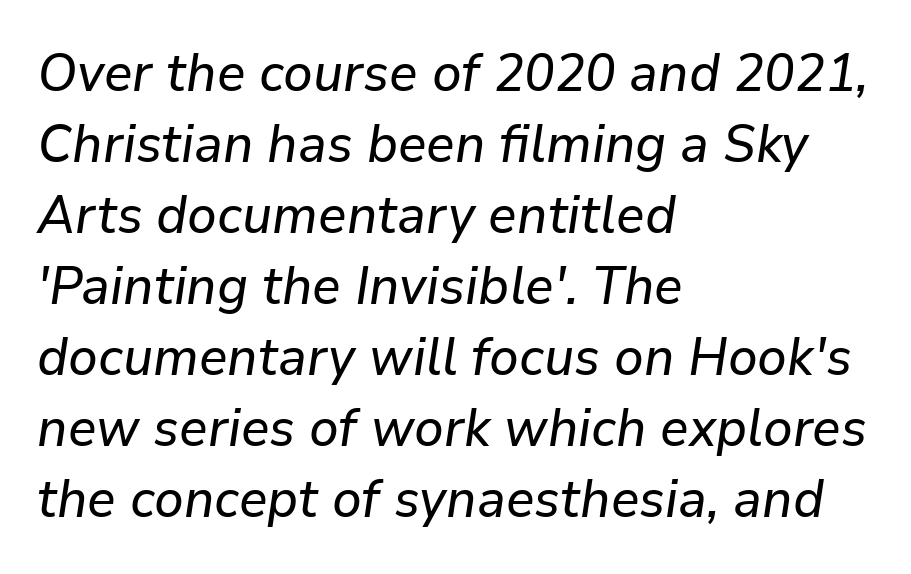
The image shows 53 px text type, italic (leaning right); set left-aligned, normal line spacing (1.34x), normal letter spacing, not underlined; low stroke contrast and a medium x-height.
